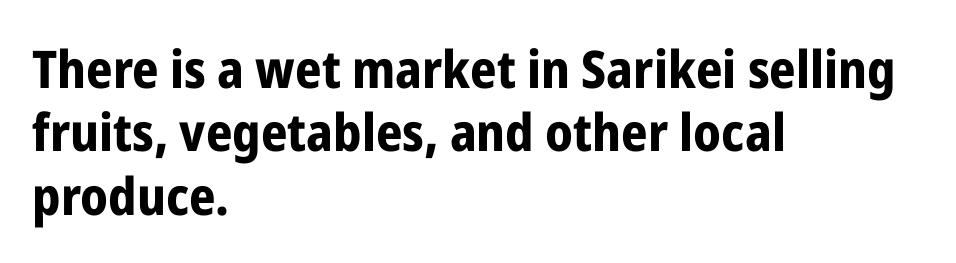
The face used here is rendered with its standard letterfit. Spacing verdict: proportional, widths tailored to each character. Each glyph is drawn with heavy, bold strokes. The passage shown is not underscored anywhere.
